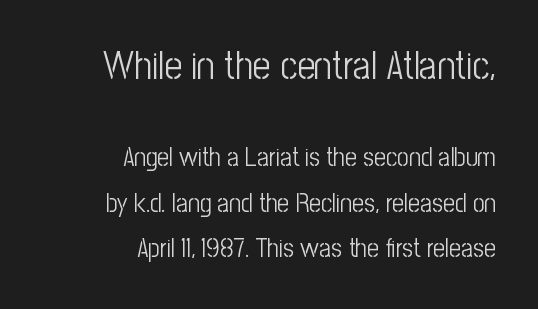
Default kerning and tracking; the words read as compact shapes. This sample has the flowing, uneven cadence of proportional lettering. Whoever set this made the first block the dominant, larger element. The type family on display is of the sans-serif kind.
